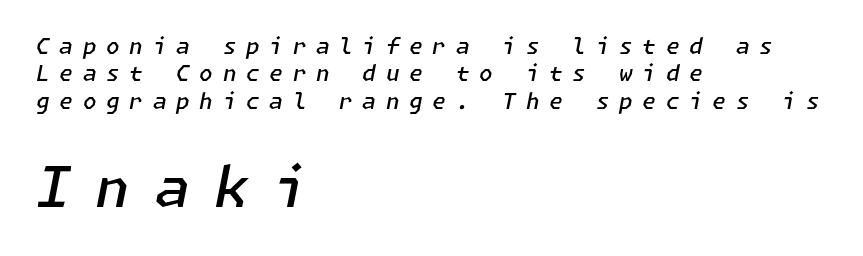
Q: Is the text bold? A: Semi-bold.
Q: Is the text italic (slanted)? A: Yes, it leans right by about 11 degrees.
Q: Is the text underlined? A: No.
Q: How is the paragraph aligned? A: Left-aligned.
Q: Is the spacing between letters normal or unusually wide? A: Unusually wide.
Q: Which block of text is set in a larger size, the first (top) or the second (bottom)? A: The second (bottom) one.
Q: Width (condensed, normal, or wide)? A: Normal.
Q: Stroke contrast? A: Low.
Q: x-height? A: Medium.
